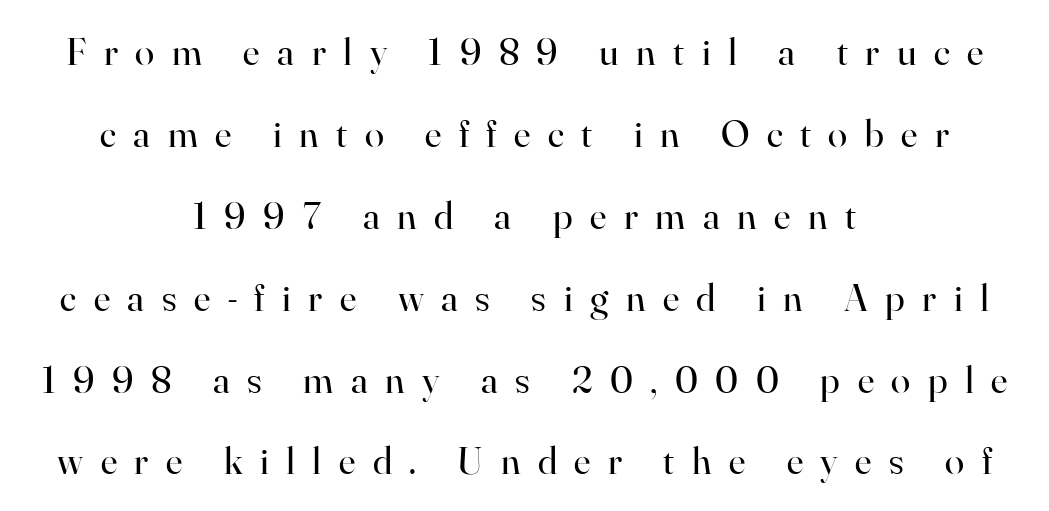
Q: Is the text bold? A: No.
Q: Is the text italic (slanted)? A: No, it is upright.
Q: Is the typeface a serif or a sans-serif typeface? A: Serif.
Q: Is the text underlined? A: No.
Q: How is the paragraph aligned? A: Centered.
Q: Is the spacing between letters normal or unusually wide? A: Unusually wide.
Q: Is the spacing between lines tight, normal or loose? A: Loose.
Q: Width (condensed, normal, or wide)? A: Normal.
Q: Stroke contrast? A: High.
Q: x-height? A: Small.
Q: Monospaced? A: No.
